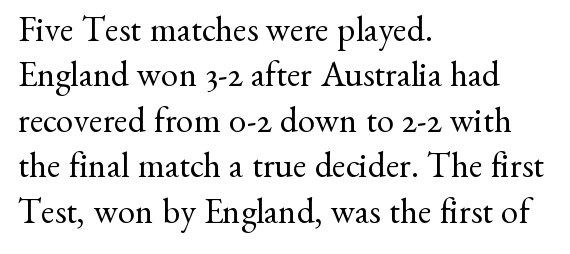
{"serif": "yes", "italic": "no", "bold": "no", "weight": "regular", "width": "normal", "stroke_contrast": "medium", "x_height": "small", "monospaced": "no", "underline": "no", "align": "left", "line_spacing": "normal", "line_spacing_ratio": 1.3, "letter_spacing": "normal", "letter_spacing_em": 0.0, "glyph_px": 35}
